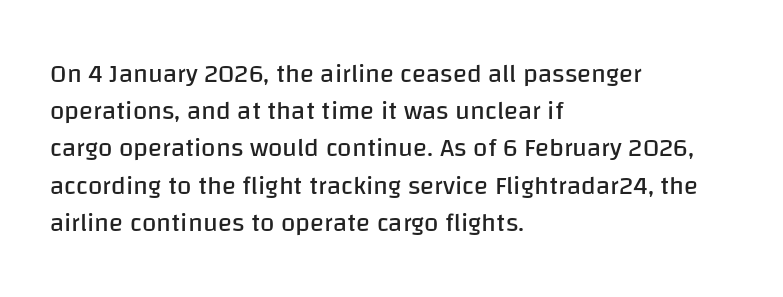
{"italic": "no", "bold": "no", "underline": "no", "align": "left", "line_spacing": "normal", "line_spacing_ratio": 1.43, "letter_spacing": "normal", "letter_spacing_em": 0.0, "glyph_px": 26}
